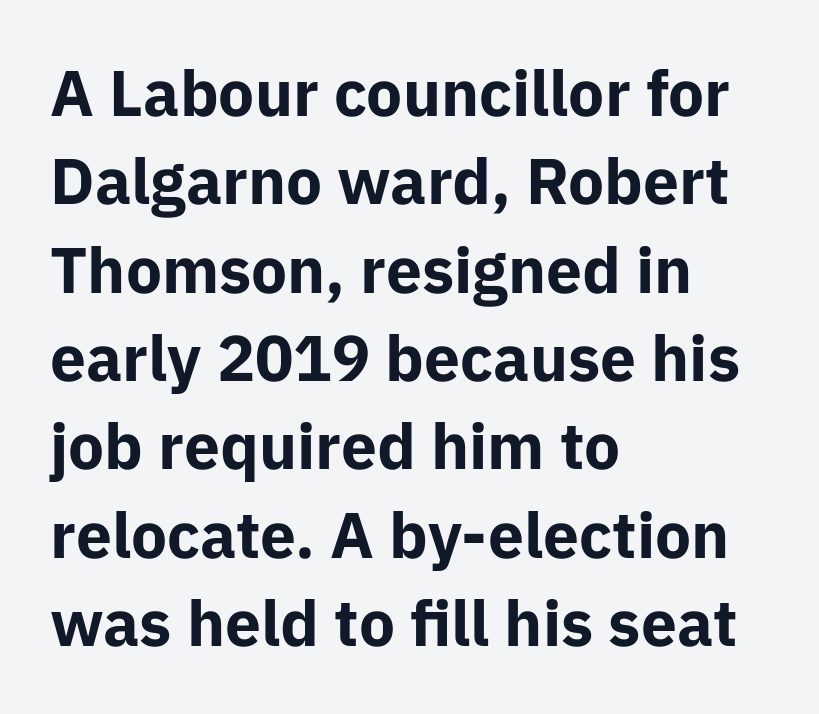
Q: Is the text bold? A: Yes.
Q: Is the text italic (slanted)? A: No, it is upright.
Q: Is the typeface a serif or a sans-serif typeface? A: Sans-serif.
Q: Is the text underlined? A: No.
Q: How is the paragraph aligned? A: Left-aligned.
Q: Is the spacing between letters normal or unusually wide? A: Normal.
Q: Is the spacing between lines tight, normal or loose? A: Normal.
Q: Width (condensed, normal, or wide)? A: Normal.
Q: Stroke contrast? A: Low.
Q: x-height? A: Medium.
Q: Monospaced? A: No.
